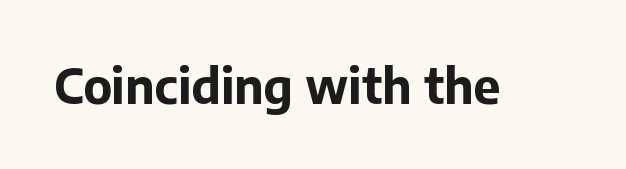
Q: Is the text bold? A: Yes.
Q: Is the text italic (slanted)? A: No, it is upright.
Q: Is the typeface a serif or a sans-serif typeface? A: Sans-serif.
Q: Is the text underlined? A: No.
Q: Is the spacing between letters normal or unusually wide? A: Normal.
Q: Width (condensed, normal, or wide)? A: Normal.
Q: Stroke contrast? A: Low.
Q: x-height? A: Medium.
Q: Monospaced? A: No.
